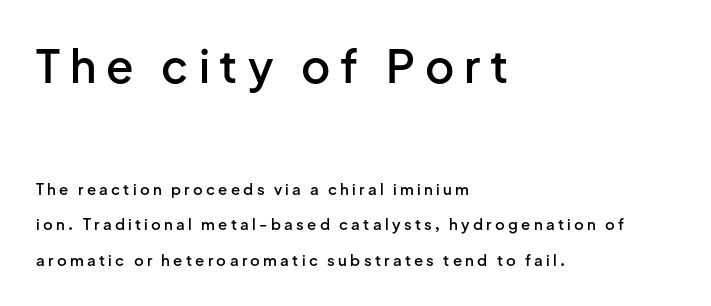
The image shows 45 px semibold sans-serif type, upright; set left-aligned, loose line spacing (2.37x), unusually wide letter spacing (+0.22 em), not underlined; the first (top) block is 3.0x larger; low stroke contrast and a medium x-height.
